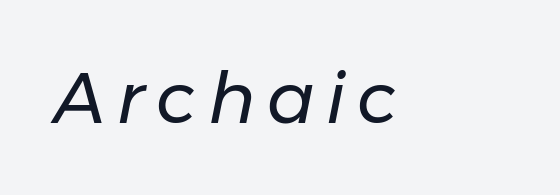
Q: Is the text bold? A: No.
Q: Is the text italic (slanted)? A: Yes, it leans right by about 11 degrees.
Q: Is the text underlined? A: No.
Q: Width (condensed, normal, or wide)? A: Normal.
Q: Stroke contrast? A: Low.
Q: x-height? A: Medium.
Q: Monospaced? A: No.
